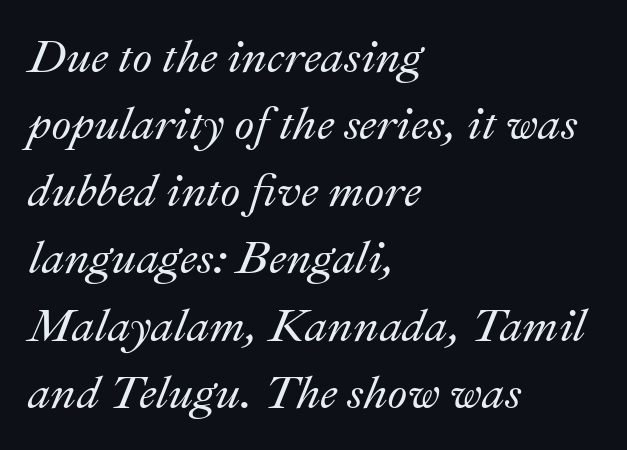
The image shows 46 px text type, italic (leaning right); set left-aligned, normal line spacing (1.46x), normal letter spacing, not underlined; medium stroke contrast and a small x-height.
